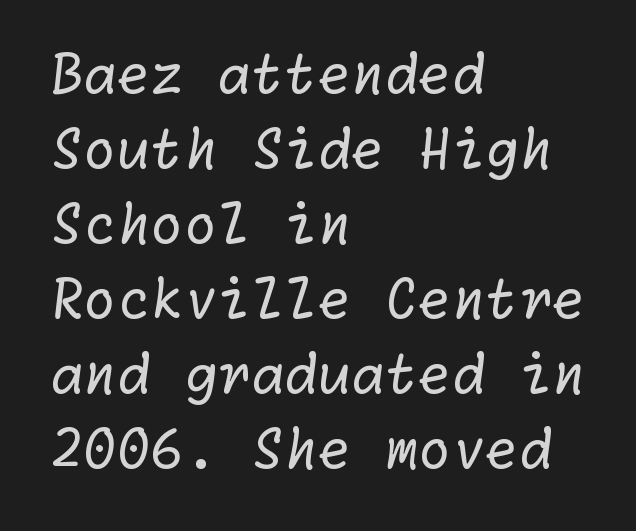
The image shows 54 px regular-weight sans-serif type; set left-aligned, normal line spacing (1.39x), normal letter spacing, not underlined; low stroke contrast and a medium x-height.
